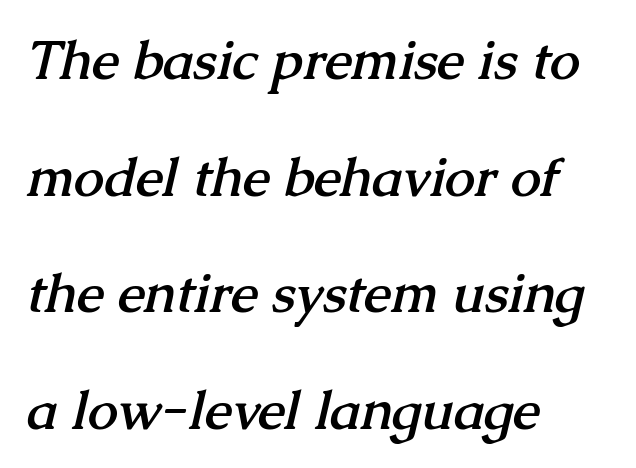
The line texture is even and compact thanks to regular tracking. The space beneath each line is pristine and unruled. The glyphs have the mass of a bold cut. The lines are spread far apart with generous leading.
